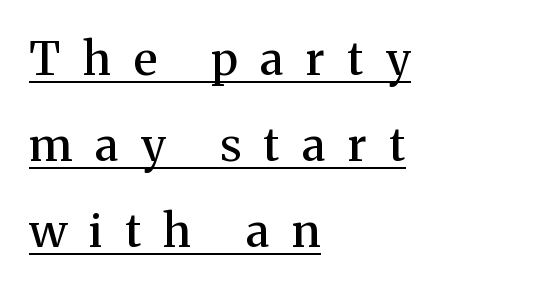
The image shows 46 px semibold serif type, upright; set left-aligned, line spacing 1.87x, unusually wide letter spacing (+0.49 em), underlined; medium stroke contrast and a medium x-height.
